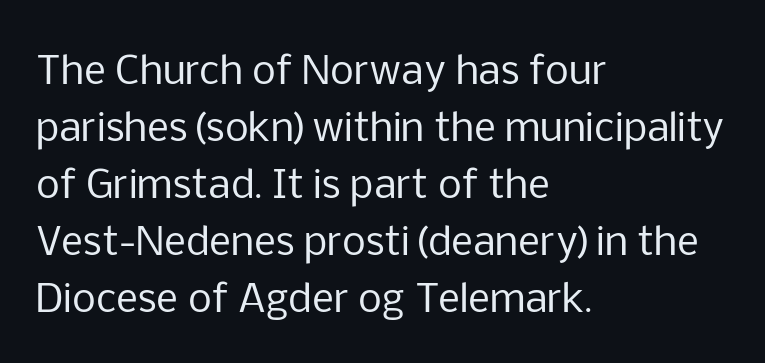
{"serif": "no", "italic": "no", "bold": "no", "weight": "regular", "width": "normal", "stroke_contrast": "low", "x_height": "medium", "monospaced": "no", "underline": "no", "align": "left", "line_spacing": "normal", "line_spacing_ratio": 1.5, "letter_spacing": "normal", "letter_spacing_em": 0.0, "glyph_px": 38}
